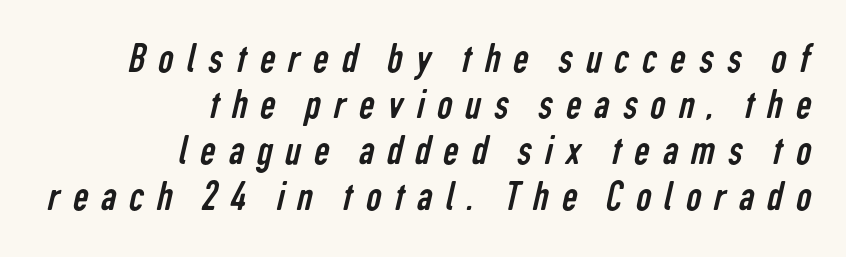
The image shows 43 px regular-weight, condensed sans-serif type; set right-aligned, tight line spacing (1.07x), unusually wide letter spacing (+0.3 em), not underlined; low stroke contrast and a medium x-height.
